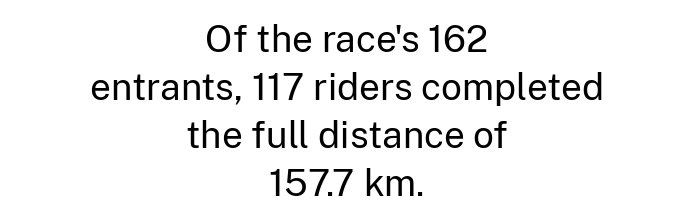
Which margin do the lines hug? Neither — every line sits in the middle. Unlike italic type, these characters show no tilt at all. What's the leading like? Ordinary, nothing unusual. A sans-serif font was chosen for this passage.
